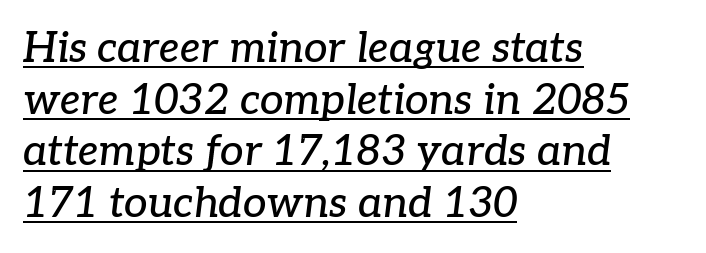
Q: Is the text italic (slanted)? A: Yes, it leans right by about 7 degrees.
Q: Is the typeface a serif or a sans-serif typeface? A: Serif.
Q: Is the text underlined? A: Yes.
Q: How is the paragraph aligned? A: Left-aligned.
Q: Is the spacing between letters normal or unusually wide? A: Normal.
Q: Width (condensed, normal, or wide)? A: Normal.
Q: Stroke contrast? A: Low.
Q: x-height? A: Medium.
Q: Monospaced? A: No.
